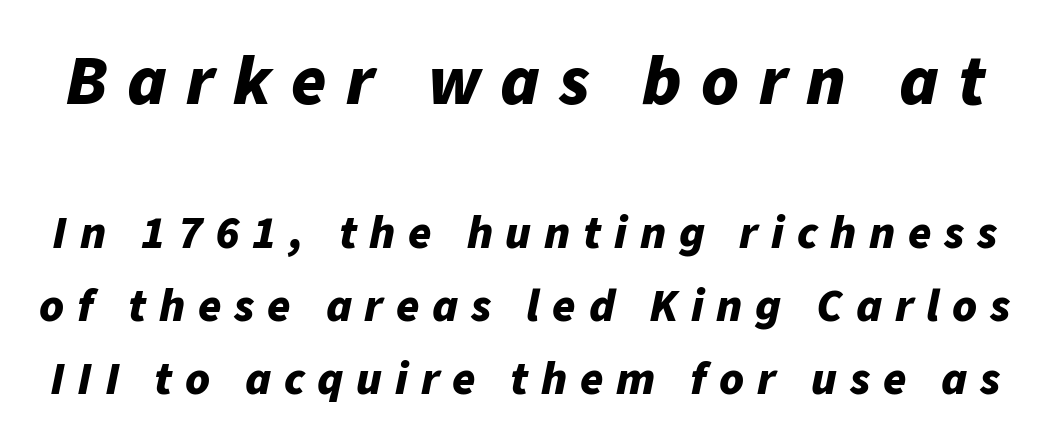
The more generous point size was reserved for the upper chunk. The area under the type is left untouched. The horizontal fit of the characters is loose and conspicuously gappy. In terms of leading, this rendering sits right in the middle.
